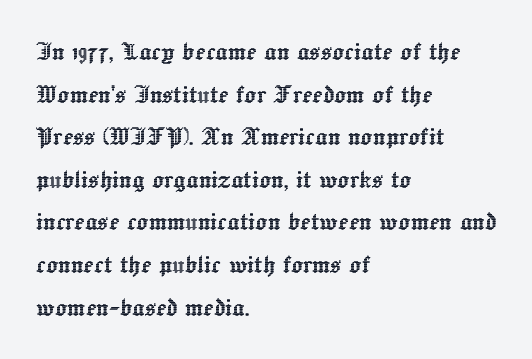
The image shows 30 px text type, upright; set left-aligned, normal line spacing (1.42x), normal letter spacing, not underlined; a medium x-height.
